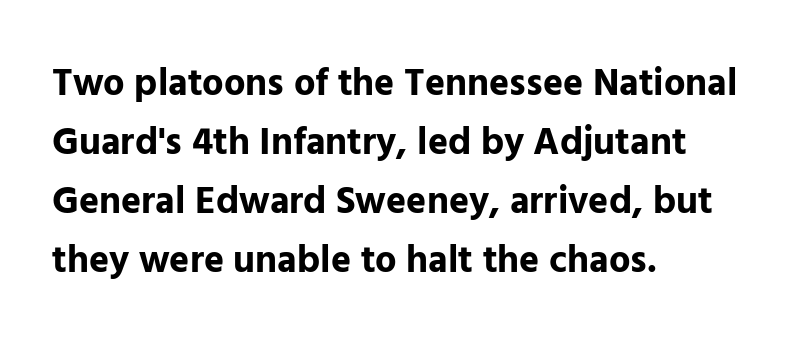
Q: Is the text bold? A: Yes.
Q: Is the text italic (slanted)? A: No, it is upright.
Q: Is the typeface a serif or a sans-serif typeface? A: Sans-serif.
Q: Is the text underlined? A: No.
Q: How is the paragraph aligned? A: Left-aligned.
Q: Is the spacing between letters normal or unusually wide? A: Normal.
Q: Is the spacing between lines tight, normal or loose? A: Normal.
Q: Width (condensed, normal, or wide)? A: Normal.
Q: Stroke contrast? A: Low.
Q: x-height? A: Medium.
Q: Monospaced? A: No.
